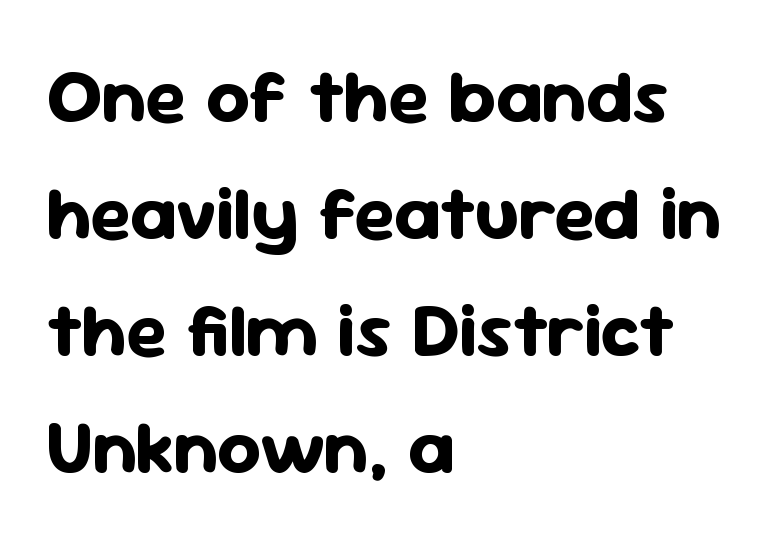
{"serif": "no", "italic": "no", "bold": "yes", "weight": "bold", "width": "normal", "stroke_contrast": "low", "x_height": "medium", "monospaced": "no", "underline": "no", "align": "left", "line_spacing": "normal", "line_spacing_ratio": 1.54, "letter_spacing": "normal", "letter_spacing_em": 0.0, "glyph_px": 76}
